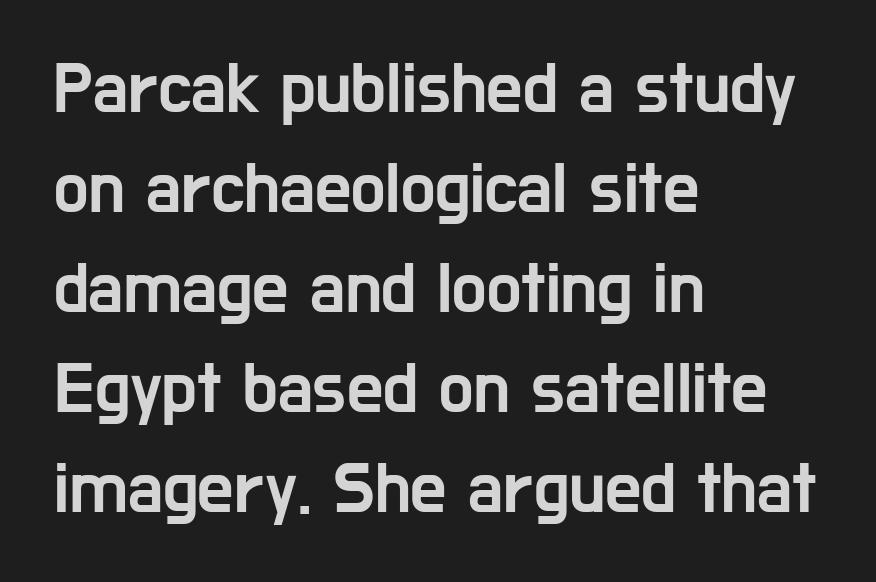
The image shows 72 px condensed sans-serif type, upright; set left-aligned, normal line spacing (1.39x), normal letter spacing, not underlined; low stroke contrast and a medium x-height.
